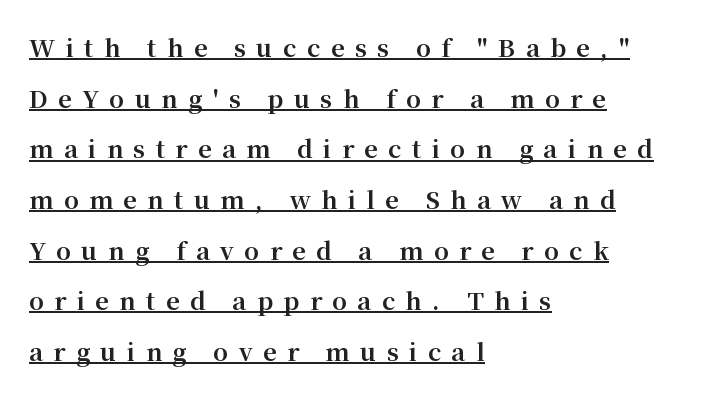
{"italic": "no", "bold": "yes", "underline": "yes", "align": "left", "line_spacing": "loose", "line_spacing_ratio": 2.11, "letter_spacing": "wide", "letter_spacing_em": 0.43, "glyph_px": 24}
